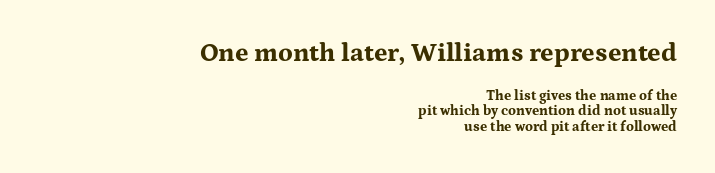
{"italic": "no", "bold": "yes", "underline": "no", "align": "right", "line_spacing": "tight", "line_spacing_ratio": 1.09, "letter_spacing": "normal", "letter_spacing_em": 0.0, "larger_block": "first", "size_ratio": 1.86, "glyph_px": 26}
